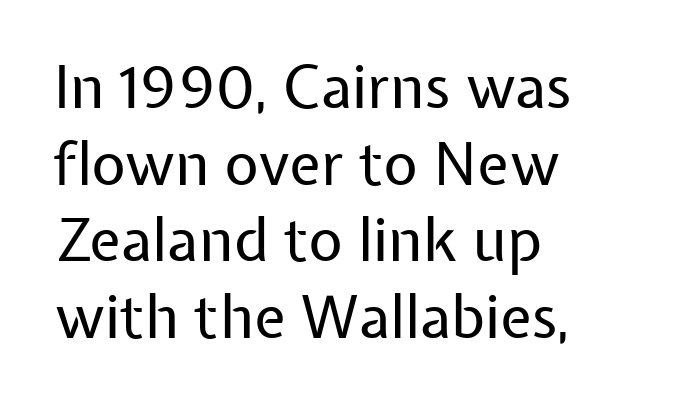
What kind of face is this? One without serifs — a sans. The designer left line spacing at the default. Descenders are the only things crossing below the line. The ragged edge is on the right, which tells us the setting is flush left. Think standard paragraph weight, or any step lighter than that.
